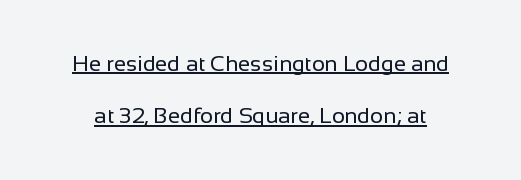
The image shows 22 px text type, upright; set loose line spacing (2.37x), normal letter spacing, underlined.
